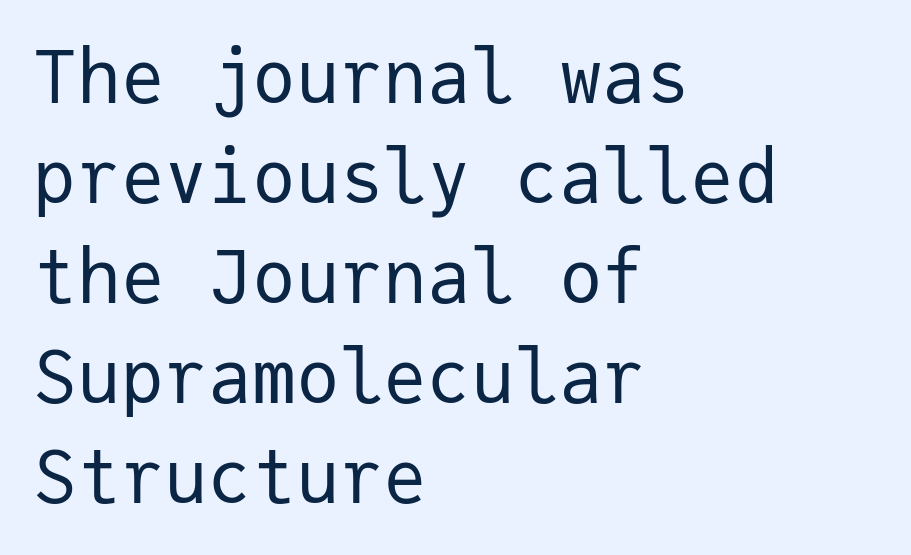
Q: Is the text bold? A: No.
Q: Is the text italic (slanted)? A: No, it is upright.
Q: Is the typeface a serif or a sans-serif typeface? A: Sans-serif.
Q: Is the text underlined? A: No.
Q: How is the paragraph aligned? A: Left-aligned.
Q: Is the spacing between letters normal or unusually wide? A: Normal.
Q: Is the spacing between lines tight, normal or loose? A: Normal.
Q: Width (condensed, normal, or wide)? A: Normal.
Q: Stroke contrast? A: Low.
Q: x-height? A: Medium.
Q: Monospaced? A: Yes.
